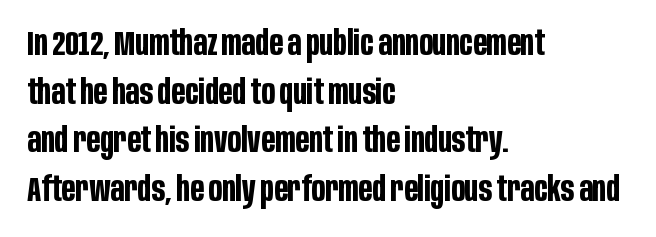
The face used here is rendered with its standard letterfit. These lines are set flush left with a ragged right edge. Heft: maximum for text — a bold. Descenders hang freely into open space.
